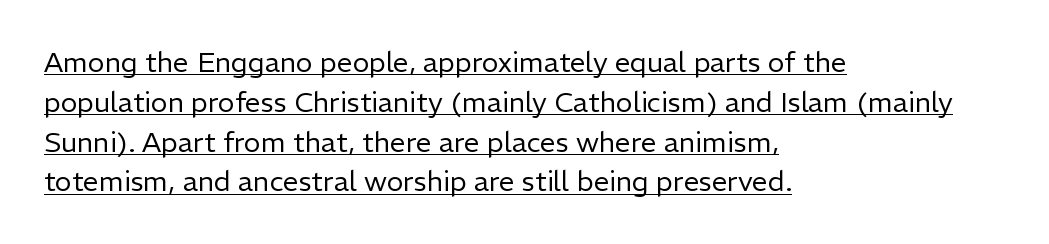
The image shows 28 px regular-weight sans-serif type, upright; set left-aligned, normal line spacing (1.42x), normal letter spacing, underlined; low stroke contrast and a medium x-height.
